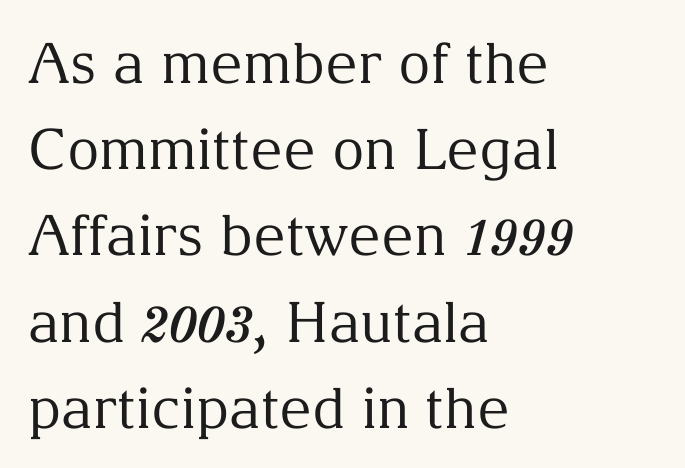
These lines are composed in type with serifs. Spacing verdict: proportional, widths tailored to each character. In terms of posture, this sample is upright. The words here are not underlined. Notice how the passage keeps a crisp vertical edge on the left only. Think standard paragraph weight, or any step lighter than that.
